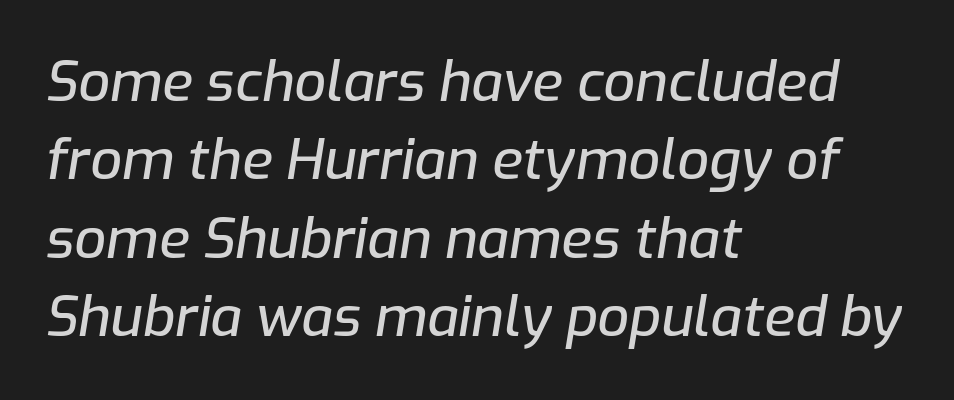
{"italic": "yes", "lean": "right", "slant_degrees": 9, "width": "normal", "stroke_contrast": "low", "x_height": "medium", "monospaced": "no", "underline": "no", "align": "left", "line_spacing": "normal", "line_spacing_ratio": 1.4, "letter_spacing": "normal", "letter_spacing_em": 0.0, "glyph_px": 56}
